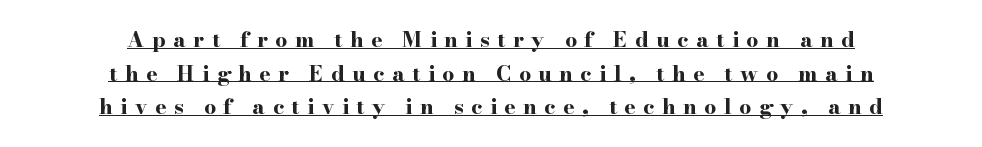
{"italic": "no", "bold": "yes", "underline": "yes", "align": "center", "line_spacing": "normal", "line_spacing_ratio": 1.6, "letter_spacing": "wide", "letter_spacing_em": 0.36, "glyph_px": 21}
